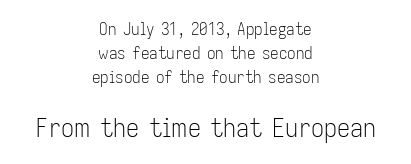
The image shows 26 px text type, upright; set centered, normal line spacing (1.42x), normal letter spacing, not underlined; the second (bottom) block is 1.53x larger.
